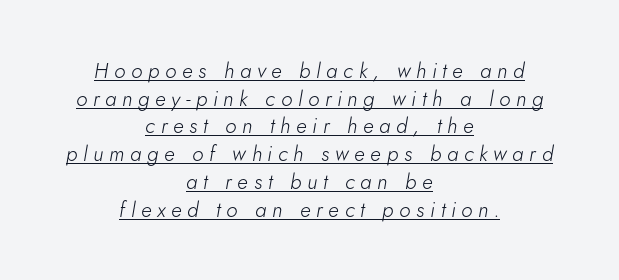
The image shows 21 px text type, italic (leaning right); set centered, normal line spacing (1.32x), unusually wide letter spacing (+0.27 em), underlined.
